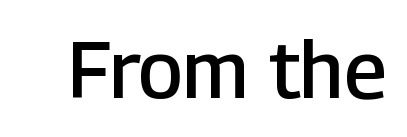
The letters are semibold — heavier than regular but short of a full bold. Posture: upright roman. Proportional: the letters do not fall into vertical columns. Inter-character spacing is left at the font's built-in metrics.
